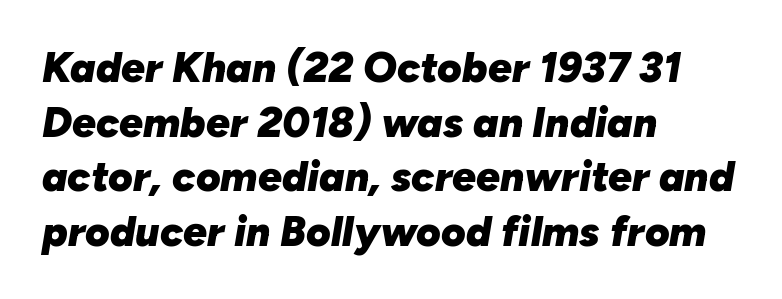
{"italic": "yes", "lean": "right", "slant_degrees": 10, "bold": "yes", "weight": "heavy", "width": "normal", "stroke_contrast": "low", "x_height": "medium", "monospaced": "no", "underline": "no", "align": "left", "line_spacing": "normal", "line_spacing_ratio": 1.3, "letter_spacing": "normal", "letter_spacing_em": 0.0, "glyph_px": 42}
